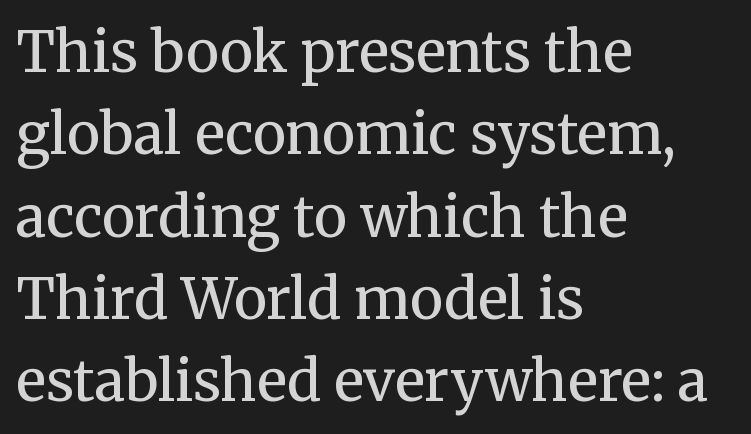
The space between consecutive lines is moderate. Nothing unusual about the tracking: characters are spaced as the font intends. A clean baseline with only descenders dipping below it. Posture: straight, roman, zero tilt. Stroke mass is kept to a normal reading level or below. A typesetter would call this proportional, since set widths differ per character.
